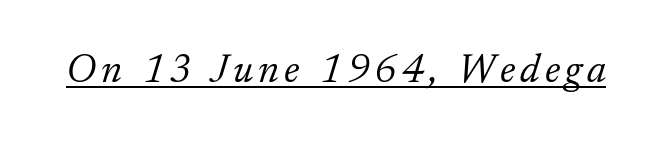
The typography opts for an oblique posture over an upright one. Nothing heavy about these letters — not bold at all. You can tell from the footed stems that serif type was used. The passage shown is typed in a proportional face where columns would drift. Glance below the letters and you will spot a drawn line.
